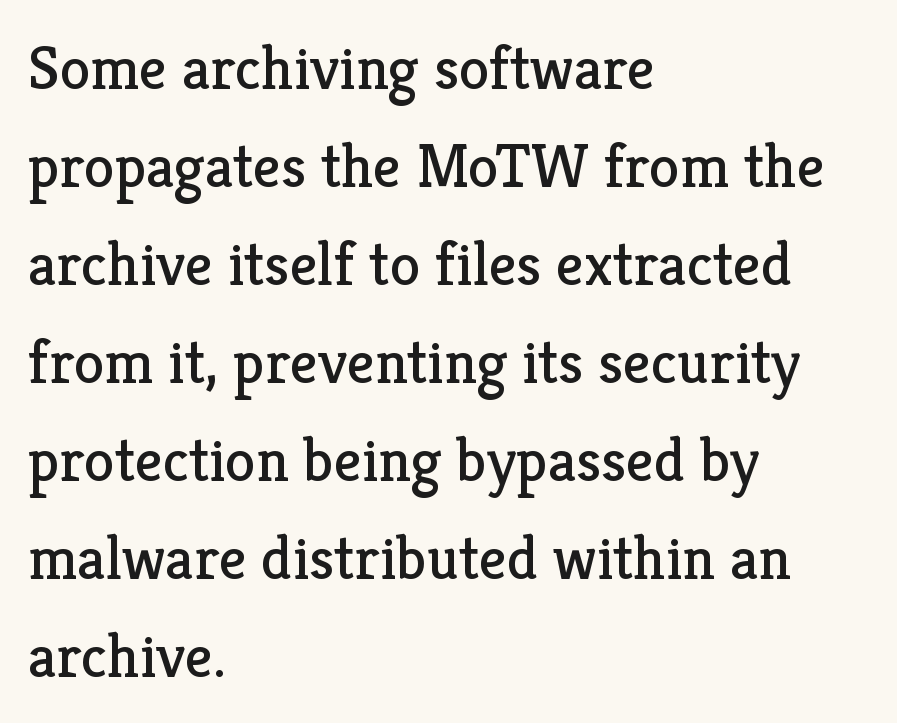
The image shows 62 px regular-weight serif type, upright; set left-aligned, normal line spacing (1.58x), normal letter spacing, not underlined; low stroke contrast and a medium x-height.
